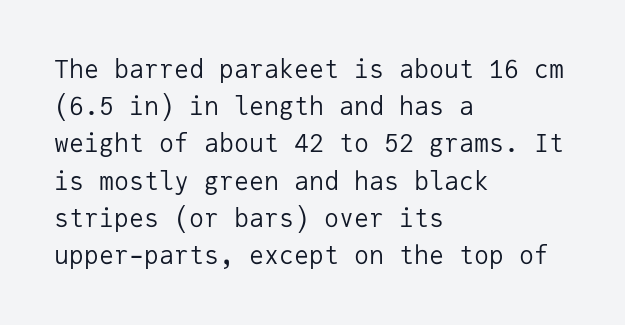
{"italic": "no", "bold": "no", "underline": "no", "align": "left", "line_spacing": "normal", "line_spacing_ratio": 1.49, "letter_spacing": "normal", "letter_spacing_em": 0.0, "glyph_px": 25}
